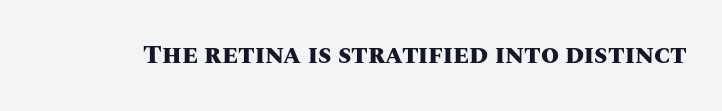
Q: Is the text bold? A: Yes.
Q: Is the text italic (slanted)? A: No, it is upright.
Q: Is the text underlined? A: No.
Q: Is the spacing between letters normal or unusually wide? A: Normal.
